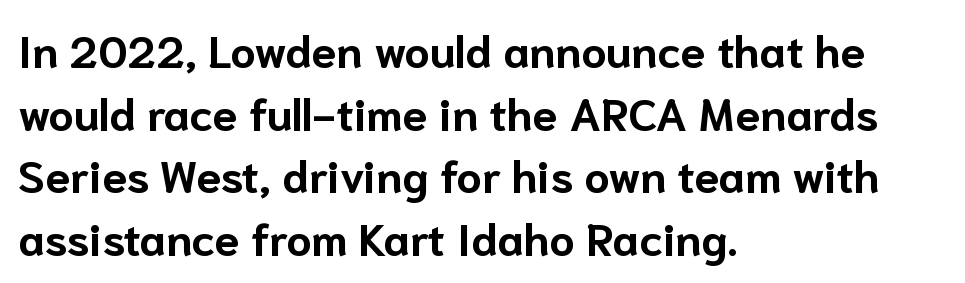
Q: Is the text bold? A: Yes.
Q: Is the text italic (slanted)? A: No, it is upright.
Q: Is the typeface a serif or a sans-serif typeface? A: Sans-serif.
Q: Is the text underlined? A: No.
Q: How is the paragraph aligned? A: Left-aligned.
Q: Is the spacing between letters normal or unusually wide? A: Normal.
Q: Is the spacing between lines tight, normal or loose? A: Normal.
Q: Width (condensed, normal, or wide)? A: Normal.
Q: Stroke contrast? A: Low.
Q: x-height? A: Medium.
Q: Monospaced? A: No.
